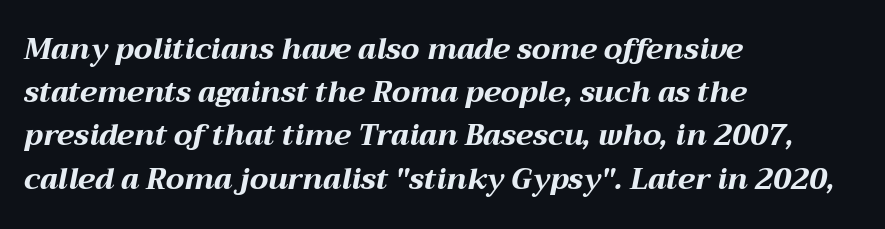
{"italic": "yes", "lean": "right", "slant_degrees": 12, "bold": "yes", "weight": "bold", "width": "wide", "stroke_contrast": "medium", "x_height": "medium", "monospaced": "no", "underline": "no", "align": "left", "line_spacing": "normal", "line_spacing_ratio": 1.49, "letter_spacing": "normal", "letter_spacing_em": 0.0, "glyph_px": 29}
